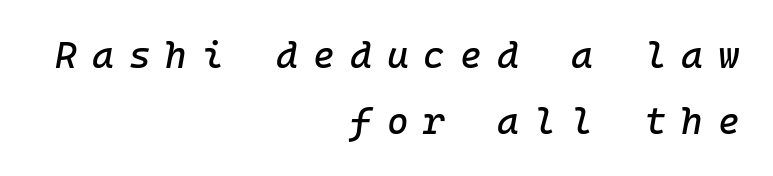
Words appear elongated and porous because spacing is wide. You could count columns in this text — the font is strictly monospaced. The lines in this sample share a right terminus and differ only in where they begin. The foot of each line stays bare and open. Designer's note — italics engaged.
